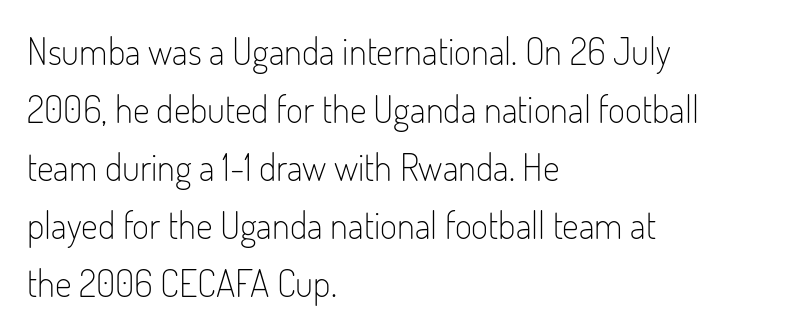
Q: Is the text bold? A: No.
Q: Is the text italic (slanted)? A: No, it is upright.
Q: Is the typeface a serif or a sans-serif typeface? A: Sans-serif.
Q: Is the text underlined? A: No.
Q: How is the paragraph aligned? A: Left-aligned.
Q: Is the spacing between letters normal or unusually wide? A: Normal.
Q: Is the spacing between lines tight, normal or loose? A: Normal.
Q: Width (condensed, normal, or wide)? A: Condensed.
Q: Stroke contrast? A: Low.
Q: x-height? A: Small.
Q: Monospaced? A: No.
